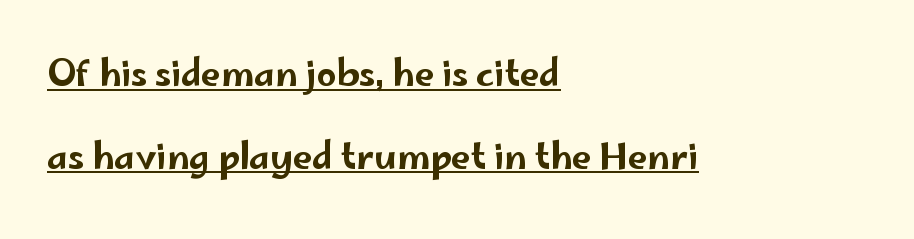
You can tell it's not italic because the verticals are truly vertical. Nope, no serifs anywhere on these letters. How would I describe the line gaps? Wide and relaxed. The tracking reads as untouched default to a designer's eye.
